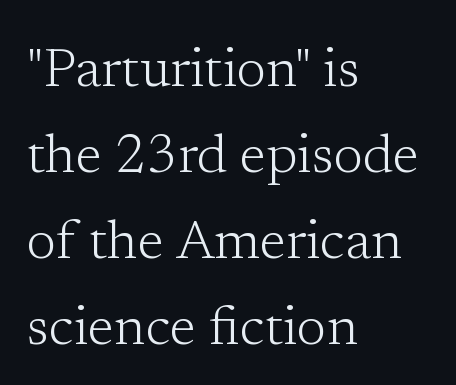
{"serif": "yes", "italic": "no", "bold": "no", "weight": "light", "width": "normal", "stroke_contrast": "low", "x_height": "medium", "monospaced": "no", "underline": "no", "align": "left", "line_spacing": "normal", "line_spacing_ratio": 1.59, "letter_spacing": "normal", "letter_spacing_em": 0.0, "glyph_px": 54}
